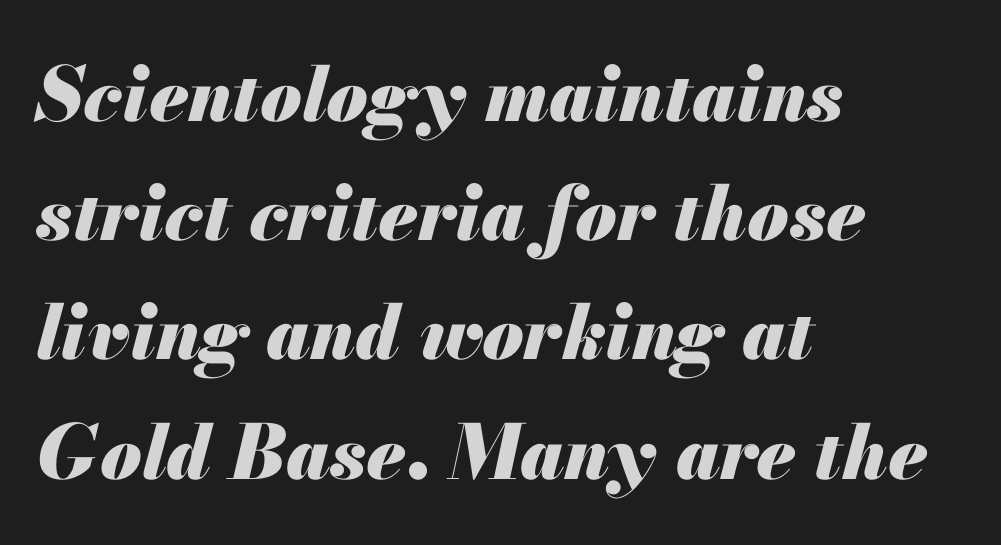
Here the designer chose a conventional face with non-uniform glyph widths. No extra tracking has been applied to these lines. Strong, thick strokes mark this as bold type. A bare baseline throughout the passage.
